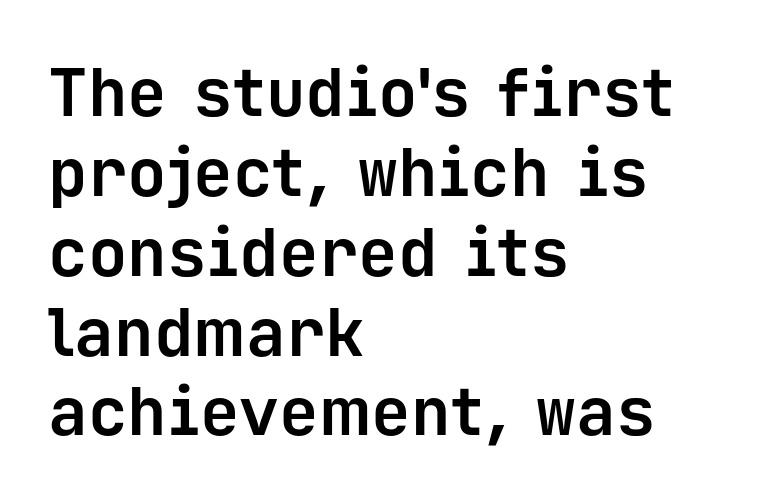
Looks like terminal output: every glyph gets an equal slot. The characters display no serif detailing; their extremities are plain. Short and long lines alike share a common starting point at left. The passage shown is emphatically bold. Check the space under the baseline: it is left empty.
